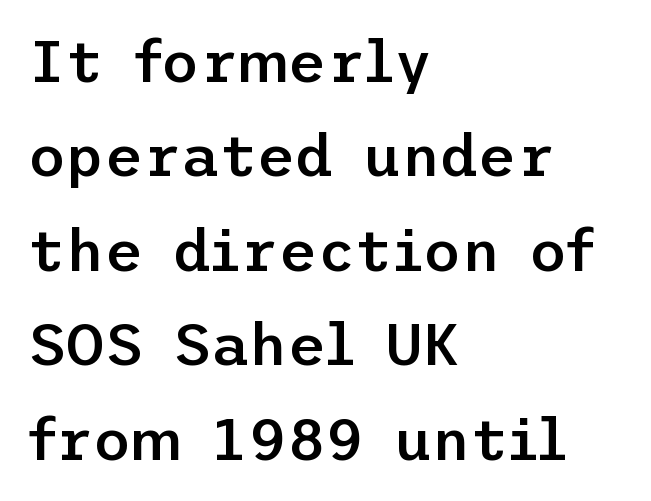
Q: Is the text bold? A: Semi-bold.
Q: Is the text italic (slanted)? A: No, it is upright.
Q: Is the typeface a serif or a sans-serif typeface? A: Sans-serif.
Q: Is the text underlined? A: No.
Q: How is the paragraph aligned? A: Left-aligned.
Q: Is the spacing between letters normal or unusually wide? A: Normal.
Q: Is the spacing between lines tight, normal or loose? A: Normal.
Q: Width (condensed, normal, or wide)? A: Normal.
Q: Stroke contrast? A: Low.
Q: x-height? A: Medium.
